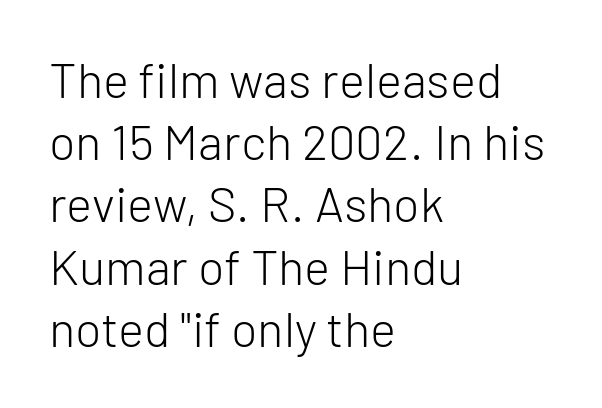
Proportional: the letters do not fall into vertical columns. Each line starts at the same left margin while the right side varies. Rendered with straight, roman letterforms. The typesetting does not lean heavy: it is not bold.
